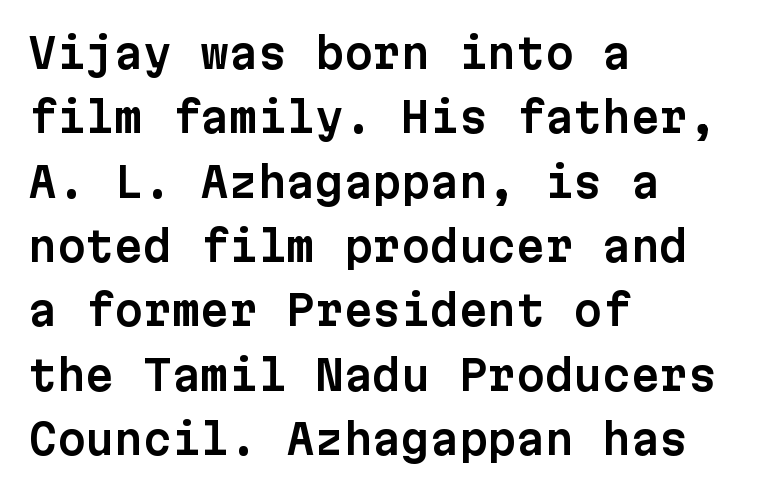
{"serif": "no", "italic": "no", "width": "normal", "stroke_contrast": "low", "x_height": "medium", "monospaced": "yes", "underline": "no", "align": "left", "line_spacing": "normal", "line_spacing_ratio": 1.57, "letter_spacing": "normal", "letter_spacing_em": 0.0, "glyph_px": 41}
